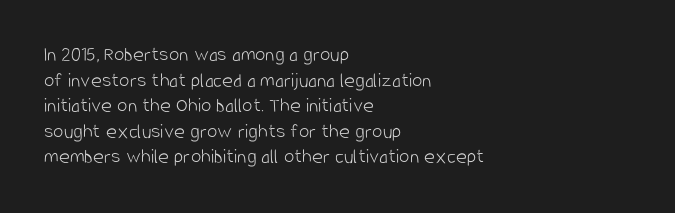
The image shows 21 px text type, upright; set left-aligned, line spacing 1.22x, normal letter spacing, not underlined.
